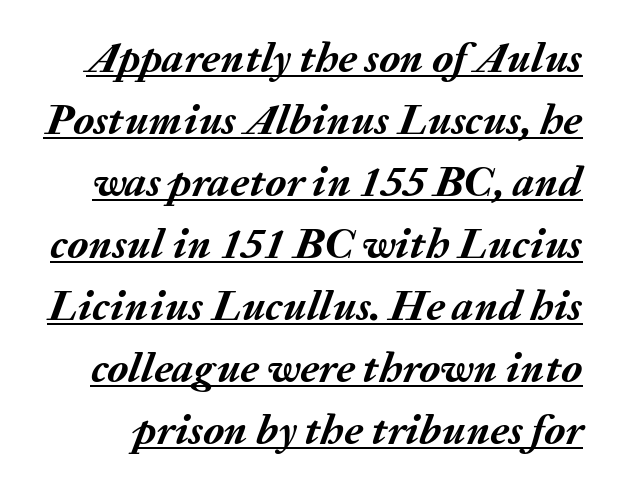
Q: Is the text bold? A: Yes.
Q: Is the text italic (slanted)? A: Yes, it leans right by about 20 degrees.
Q: Is the text underlined? A: Yes.
Q: Is the spacing between letters normal or unusually wide? A: Normal.
Q: Is the spacing between lines tight, normal or loose? A: Normal.
Q: Width (condensed, normal, or wide)? A: Normal.
Q: Stroke contrast? A: Medium.
Q: x-height? A: Medium.
Q: Monospaced? A: No.
